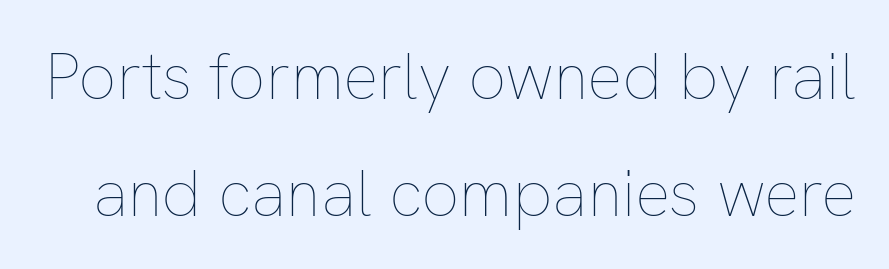
Any mark beneath the type? The region is blank. Stems and bowls with no extra thickness — not bold. The rendering keeps characters at their native spacing. Unlike italic type, these characters show no tilt at all. Is this a fixed-width face? No — the glyphs have proportional, varying widths.
